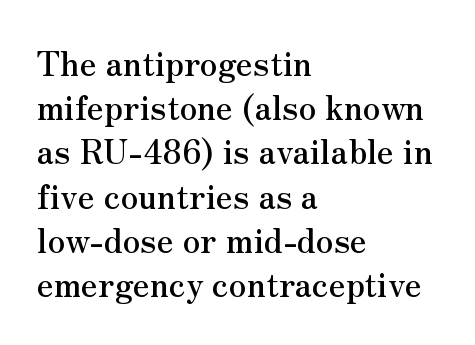
The image shows 33 px serif type, upright; set left-aligned, normal line spacing (1.34x), normal letter spacing, not underlined; medium stroke contrast and a small x-height.
